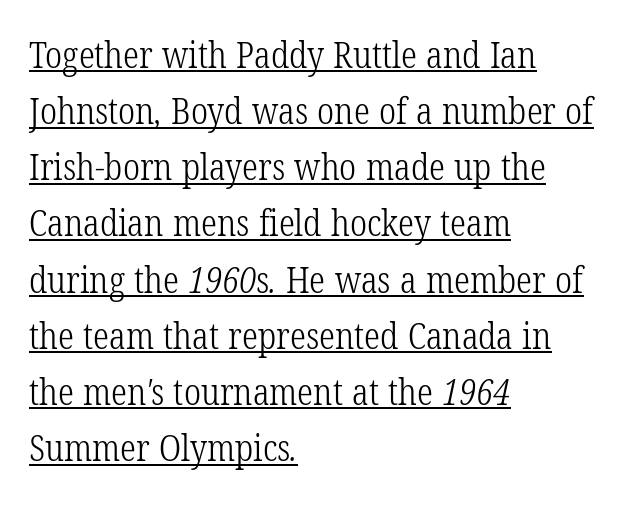
The image shows 36 px light, condensed serif type; set left-aligned, normal line spacing (1.56x), normal letter spacing, underlined; low stroke contrast and a medium x-height.
